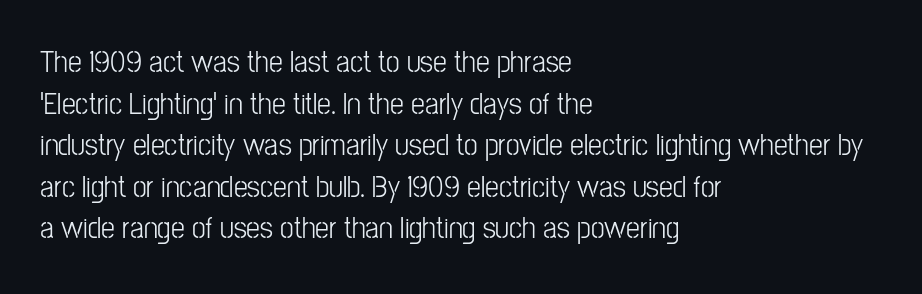
The image shows 31 px condensed sans-serif type, upright; set left-aligned, normal line spacing (1.34x), normal letter spacing, not underlined; low stroke contrast and a medium x-height.
